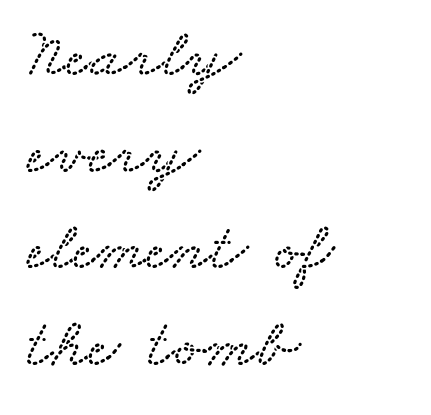
The image shows 70 px wide type; set left-aligned, normal line spacing (1.38x), normal letter spacing, not underlined; low stroke contrast and a small x-height.
